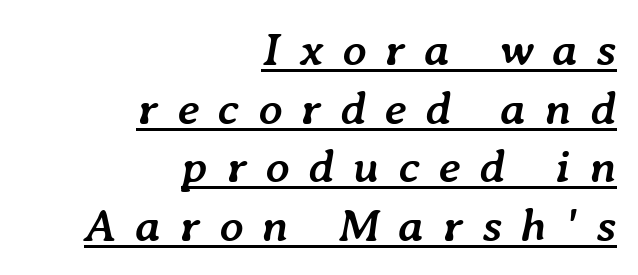
Q: Is the text bold? A: Yes.
Q: Is the text italic (slanted)? A: Yes, it leans right by about 7 degrees.
Q: Is the text underlined? A: Yes.
Q: How is the paragraph aligned? A: Right-aligned.
Q: Is the spacing between letters normal or unusually wide? A: Unusually wide.
Q: Is the spacing between lines tight, normal or loose? A: Normal.
Q: Width (condensed, normal, or wide)? A: Normal.
Q: Stroke contrast? A: Low.
Q: x-height? A: Medium.
Q: Monospaced? A: No.
